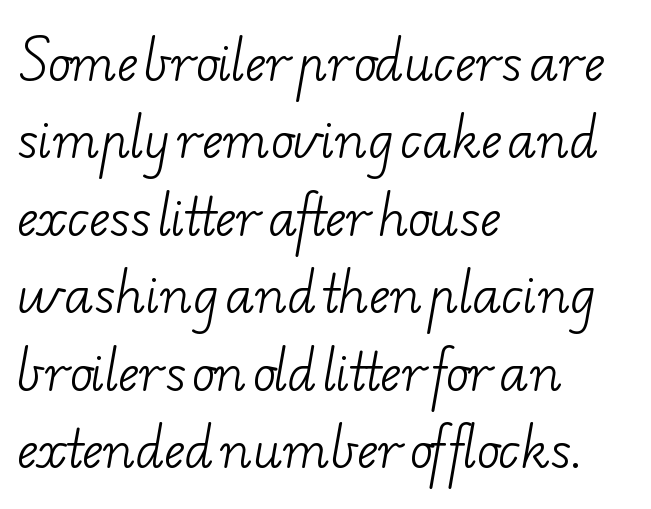
The image shows 49 px light, wide serif type; set left-aligned, normal line spacing (1.58x), normal letter spacing, not underlined; low stroke contrast and a small x-height.
